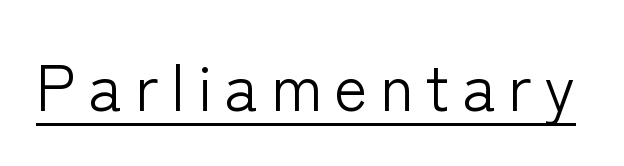
The image shows 64 px light sans-serif type, upright; set underlined; low stroke contrast and a medium x-height.
